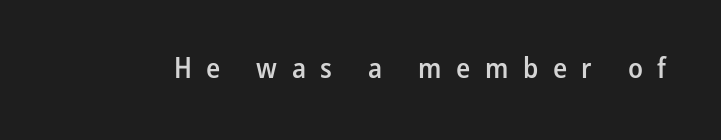
Q: Is the text bold? A: Semi-bold.
Q: Is the text italic (slanted)? A: No, it is upright.
Q: Is the typeface a serif or a sans-serif typeface? A: Sans-serif.
Q: Is the text underlined? A: No.
Q: Is the spacing between letters normal or unusually wide? A: Unusually wide.
Q: Width (condensed, normal, or wide)? A: Condensed.
Q: Stroke contrast? A: Low.
Q: x-height? A: Medium.
Q: Monospaced? A: No.
